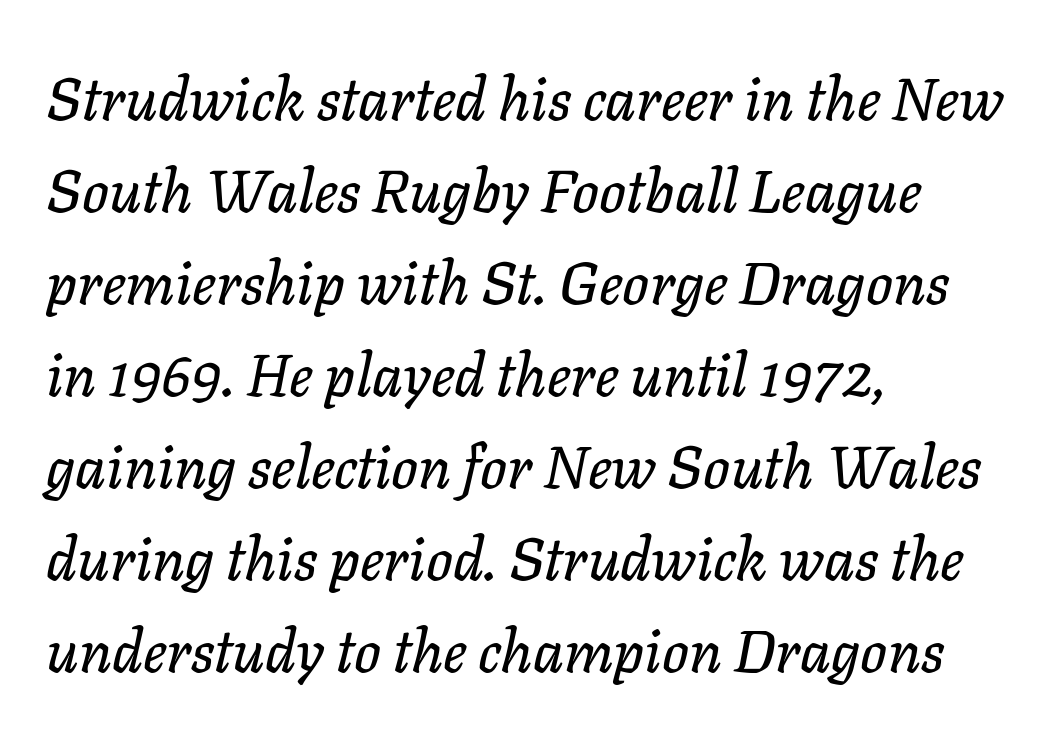
{"italic": "yes", "lean": "right", "slant_degrees": 11, "width": "normal", "stroke_contrast": "low", "x_height": "medium", "monospaced": "no", "underline": "no", "align": "left", "line_spacing": "normal", "line_spacing_ratio": 1.56, "letter_spacing": "normal", "letter_spacing_em": 0.0, "glyph_px": 59}
